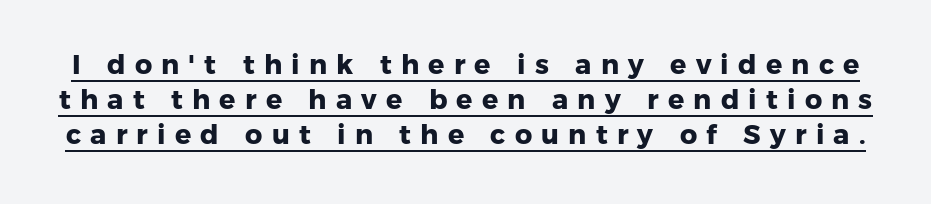
The image shows 27 px bold type; set normal line spacing (1.3x), unusually wide letter spacing (+0.34 em), underlined.
